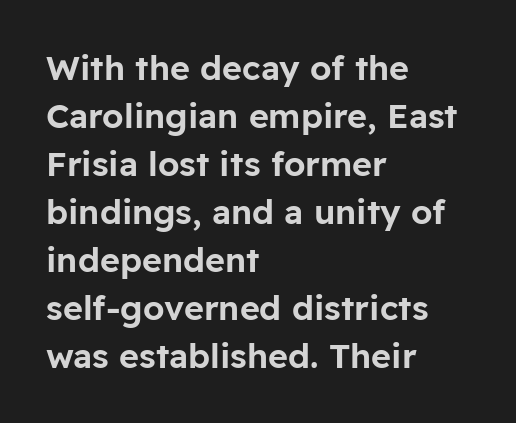
Q: Is the text italic (slanted)? A: No, it is upright.
Q: Is the typeface a serif or a sans-serif typeface? A: Sans-serif.
Q: Is the text underlined? A: No.
Q: How is the paragraph aligned? A: Left-aligned.
Q: Is the spacing between letters normal or unusually wide? A: Normal.
Q: Is the spacing between lines tight, normal or loose? A: Normal.
Q: Width (condensed, normal, or wide)? A: Normal.
Q: Stroke contrast? A: Low.
Q: x-height? A: Medium.
Q: Monospaced? A: No.
